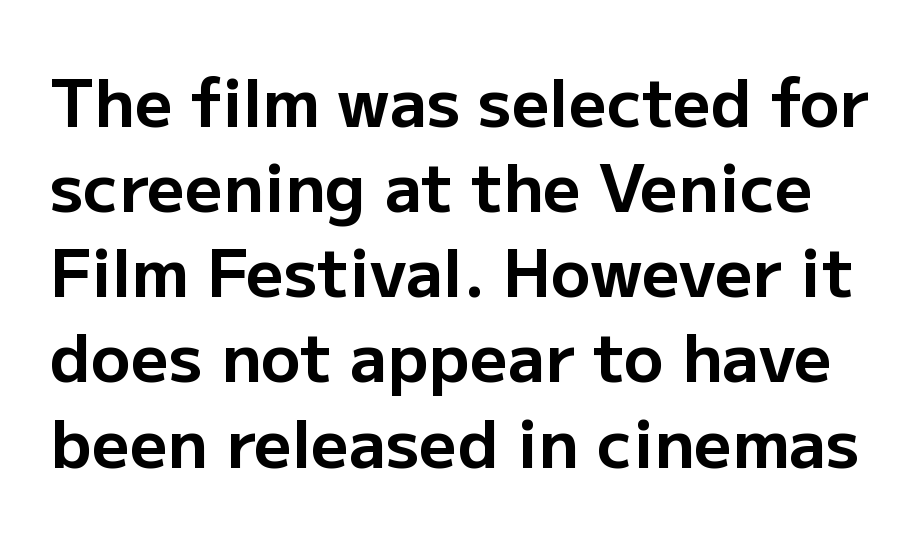
{"serif": "no", "italic": "no", "bold": "yes", "weight": "bold", "width": "normal", "stroke_contrast": "low", "x_height": "medium", "monospaced": "no", "underline": "no", "line_spacing": "normal", "line_spacing_ratio": 1.29, "letter_spacing": "normal", "letter_spacing_em": 0.0, "glyph_px": 66}
